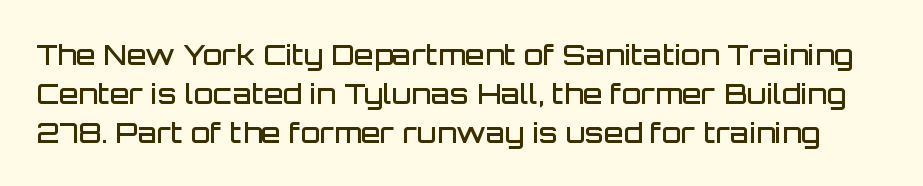
On the weight axis this lands at semibold, roughly 600. Whoever set this chose a conventional vertical rhythm. Check under the words: just untouched page. Posture: straight, roman, zero tilt.
